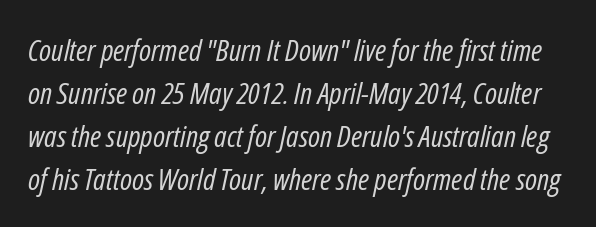
Q: Is the text bold? A: No.
Q: Is the text italic (slanted)? A: Yes, it leans right by about 12 degrees.
Q: Is the text underlined? A: No.
Q: Is the spacing between letters normal or unusually wide? A: Normal.
Q: Is the spacing between lines tight, normal or loose? A: Normal.
Q: Width (condensed, normal, or wide)? A: Condensed.
Q: Stroke contrast? A: Low.
Q: x-height? A: Medium.
Q: Monospaced? A: No.
